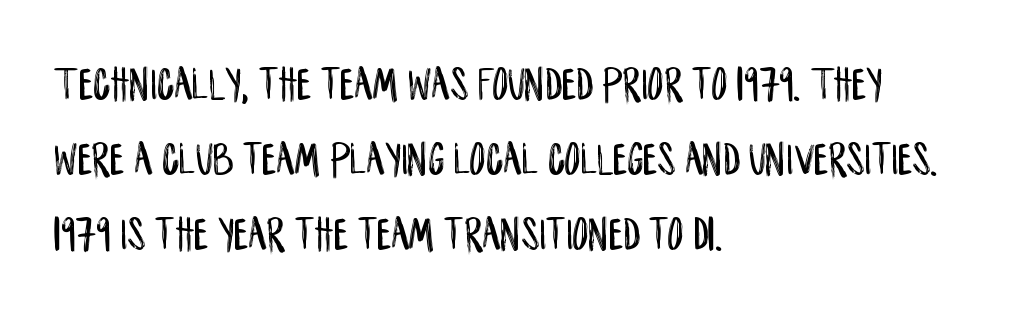
The image shows 49 px condensed sans-serif type, upright; set left-aligned, normal line spacing (1.53x), normal letter spacing, not underlined; low stroke contrast and a large x-height.
